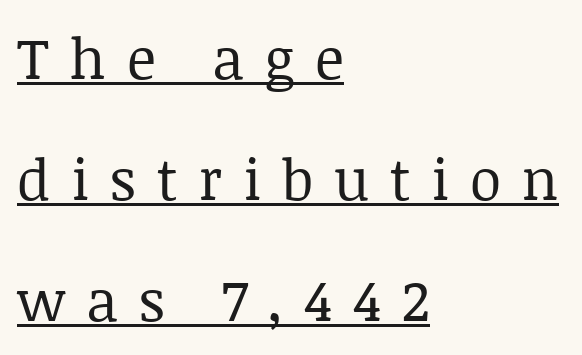
The image shows 57 px regular-weight serif type, upright; set left-aligned, loose line spacing (2.12x), unusually wide letter spacing (+0.36 em), underlined; low stroke contrast and a large x-height.
